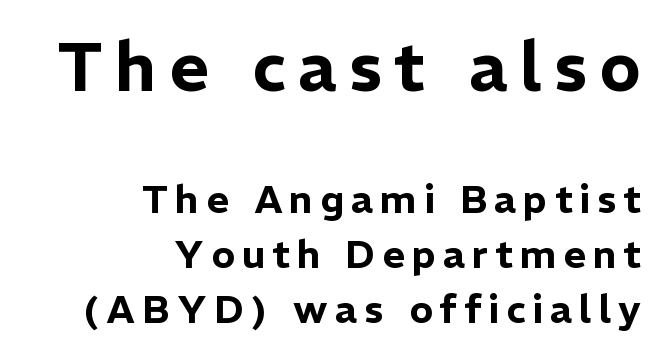
{"serif": "no", "italic": "no", "width": "normal", "stroke_contrast": "low", "x_height": "medium", "monospaced": "no", "underline": "no", "align": "right", "line_spacing": "normal", "line_spacing_ratio": 1.41, "larger_block": "first", "size_ratio": 1.74, "glyph_px": 68}
